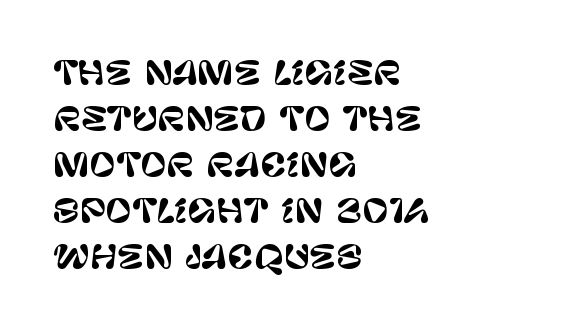
The image shows 32 px sans-serif type; set left-aligned, normal line spacing (1.44x), normal letter spacing, not underlined; low stroke contrast and a large x-height.
